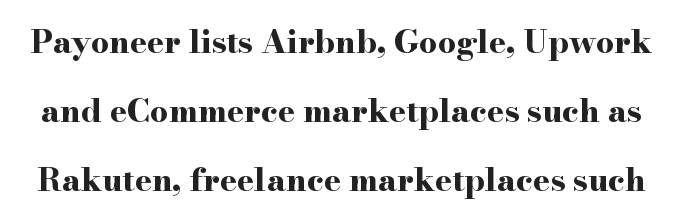
The line-height multiplier appears high, well above default. Quick note: not italic, upright. Chunky letters — that's bold for sure. Tracking here is standard; glyphs follow each other at the usual distance.
